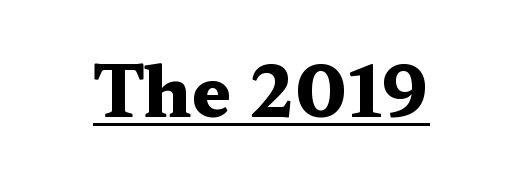
The image shows 69 px heavy, wide serif type, upright; set centered, normal letter spacing, underlined; medium stroke contrast and a medium x-height.
